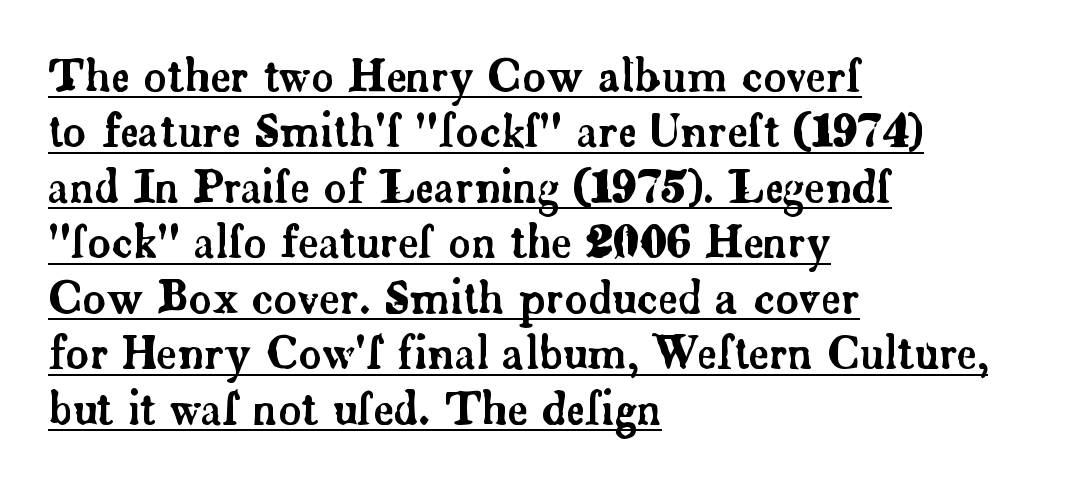
The image shows 44 px serif type, upright; set left-aligned, normal line spacing (1.26x), normal letter spacing, underlined; low stroke contrast and a small x-height.
